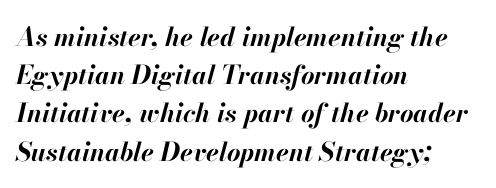
The image shows 26 px bold type, italic (leaning right); set left-aligned, normal line spacing (1.47x), normal letter spacing, not underlined.
